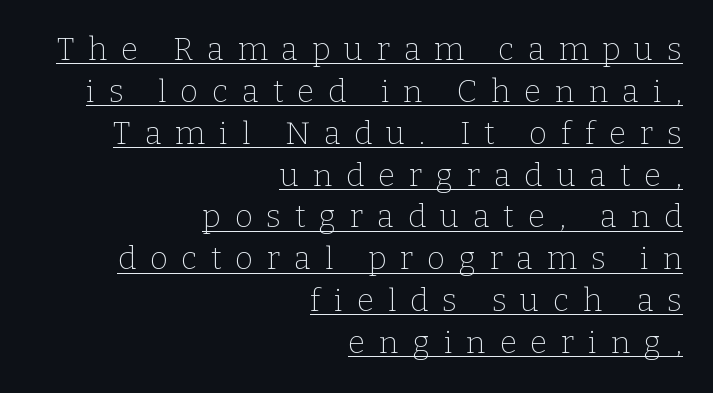
Each letter keeps its own natural width here, so spacing adapts to shape. Does a line run under the words? Yes, clearly. Is the type heavy? It reads as light-to-regular instead. Honestly, the letter spacing is so wide it's the main thing you notice. Does the lettering tilt? It doesn't — this is upright. Leading: standard.
